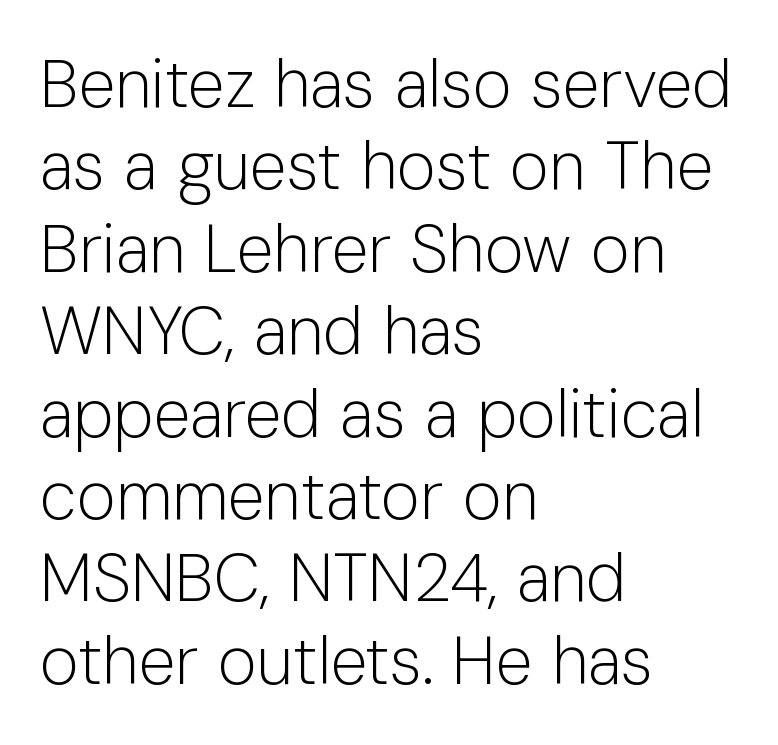
Teacher's note: observe the even left margin — that is flush-left alignment. Is this a fixed-width face? No — the glyphs have proportional, varying widths. Stems and bowls with no extra thickness — not bold. Each row of text sits above clean, open space.
